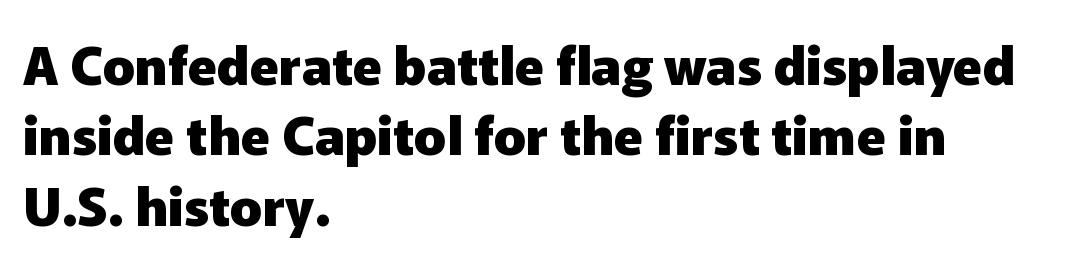
{"serif": "no", "italic": "no", "bold": "yes", "weight": "heavy", "width": "normal", "stroke_contrast": "low", "x_height": "medium", "monospaced": "no", "underline": "no", "align": "left", "line_spacing": "normal", "line_spacing_ratio": 1.33, "letter_spacing": "normal", "letter_spacing_em": 0.0, "glyph_px": 53}
